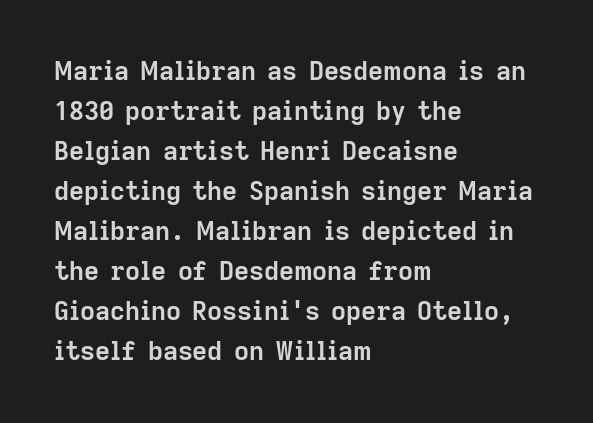
The letterforms sit shoulder to shoulder at normal distance. If you measured baseline to baseline, you'd find a middling distance. The specimen omits any rule beneath the text block's lines. These lines stack with their left ends in a neat column.
